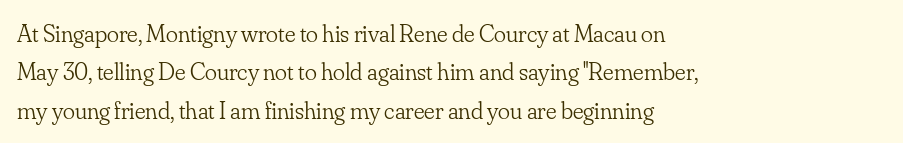
This sample uses an upright cut, with every glyph sitting square on the baseline. The string is rendered with underlining switched off. Tracking value appears to be zero — textbook default spacing. The lines in this sample share a left origin and differ only in where they stop. Vertical spacing — default.
